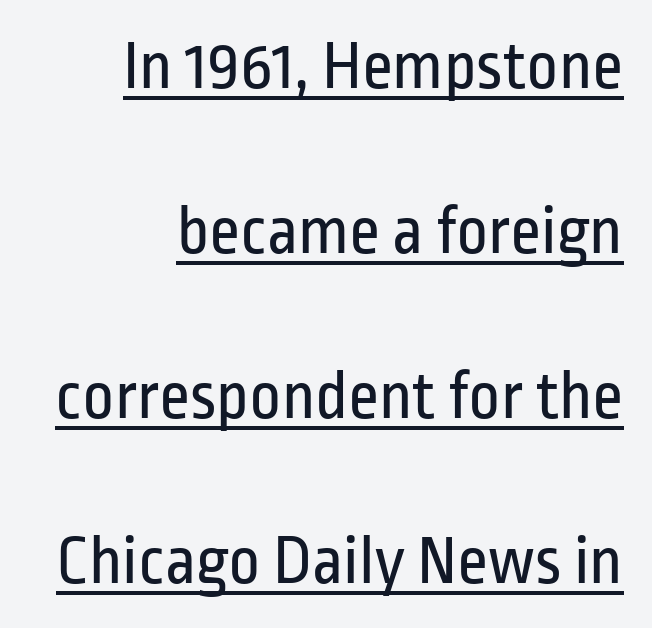
{"serif": "no", "italic": "no", "bold": "no", "weight": "regular", "width": "condensed", "stroke_contrast": "low", "x_height": "medium", "monospaced": "no", "underline": "yes", "align": "right", "line_spacing": "loose", "line_spacing_ratio": 2.39, "letter_spacing": "normal", "letter_spacing_em": 0.0, "glyph_px": 69}
